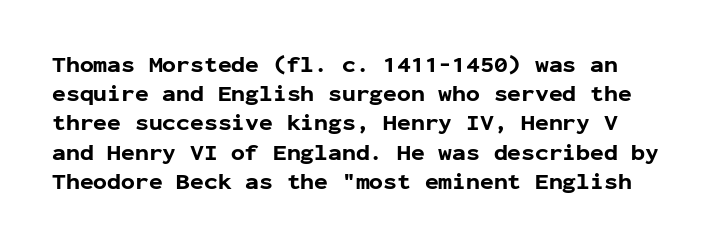
Compared with typical paragraphs, the rows here are spaced about the same. Quick note: not italic, upright. Typesetter's note: full bold, strokes at maximum text heaviness. What stands out about the letter spacing? Nothing — it is the standard amount. The strip under each line holds only bare page.
